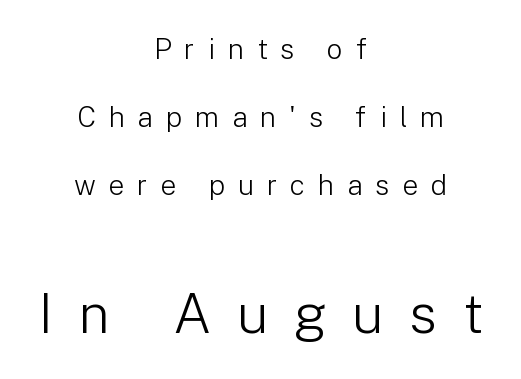
The image shows 55 px light sans-serif type, upright; set centered, loose line spacing (2.43x), unusually wide letter spacing (+0.46 em), not underlined; the second (bottom) block is 1.96x larger; low stroke contrast and a medium x-height.
